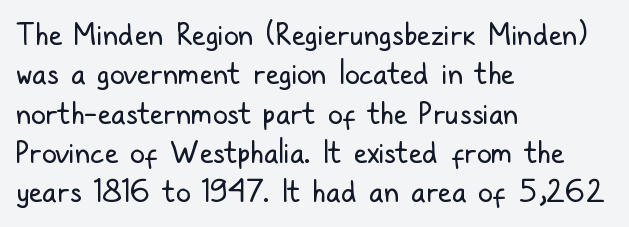
{"serif": "no", "italic": "no", "bold": "no", "weight": "regular", "width": "condensed", "stroke_contrast": "low", "x_height": "medium", "monospaced": "no", "underline": "no", "align": "left", "line_spacing": "normal", "line_spacing_ratio": 1.31, "letter_spacing": "normal", "letter_spacing_em": 0.0, "glyph_px": 30}
